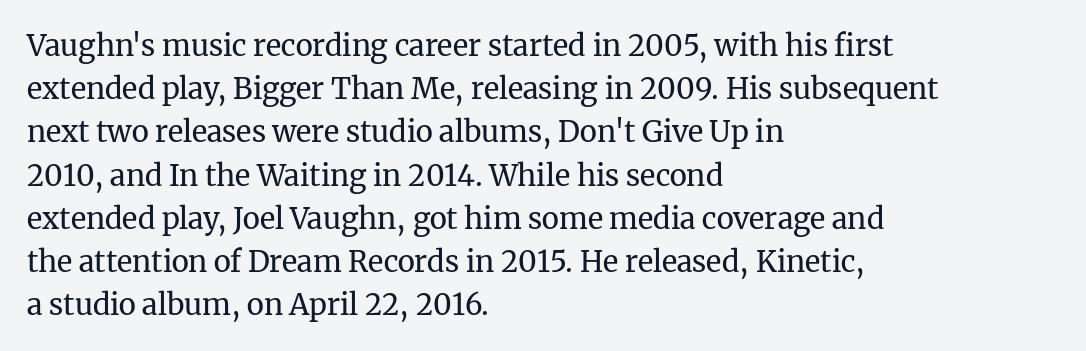
Q: Is the text bold? A: No.
Q: Is the text italic (slanted)? A: No, it is upright.
Q: Is the typeface a serif or a sans-serif typeface? A: Serif.
Q: Is the text underlined? A: No.
Q: How is the paragraph aligned? A: Left-aligned.
Q: Is the spacing between letters normal or unusually wide? A: Normal.
Q: Is the spacing between lines tight, normal or loose? A: Normal.
Q: Width (condensed, normal, or wide)? A: Normal.
Q: Stroke contrast? A: Medium.
Q: x-height? A: Medium.
Q: Monospaced? A: No.
